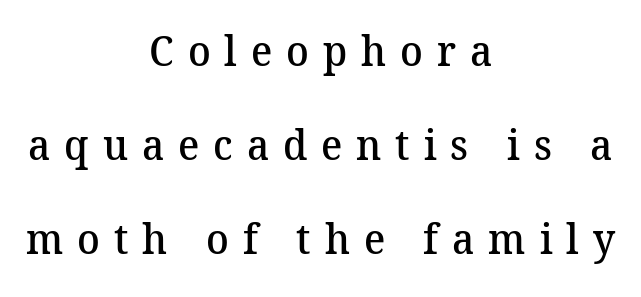
Each line is balanced around a shared central axis. The glyphs have the mass of a demibold cut, below bold. Character widths vary here, with narrow letters taking less room than wide ones. Stroke terminals: seriffed.
